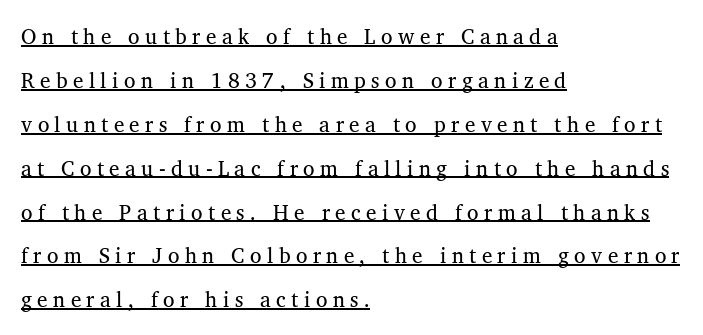
{"italic": "no", "bold": "no", "underline": "yes", "align": "left", "line_spacing": "loose", "line_spacing_ratio": 2.09, "letter_spacing": "wide", "letter_spacing_em": 0.26, "glyph_px": 21}
